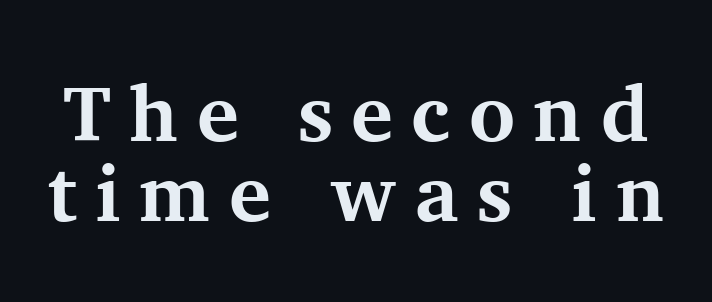
{"serif": "yes", "italic": "no", "bold": "yes", "weight": "bold", "width": "normal", "stroke_contrast": "medium", "x_height": "medium", "monospaced": "no", "underline": "no", "line_spacing": "tight", "line_spacing_ratio": 1.01, "letter_spacing": "wide", "letter_spacing_em": 0.23, "glyph_px": 79}
